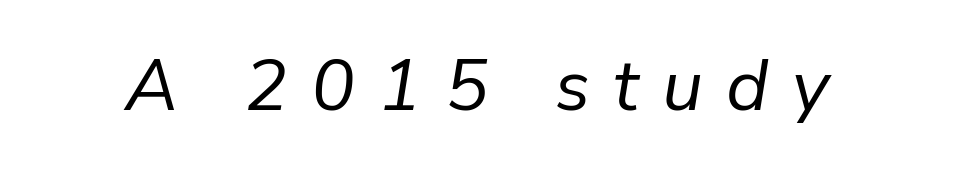
Q: Is the text bold? A: No.
Q: Is the text italic (slanted)? A: Yes, it leans right by about 9 degrees.
Q: Is the text underlined? A: No.
Q: Is the spacing between letters normal or unusually wide? A: Unusually wide.
Q: Width (condensed, normal, or wide)? A: Normal.
Q: Stroke contrast? A: Low.
Q: x-height? A: Medium.
Q: Monospaced? A: No.
